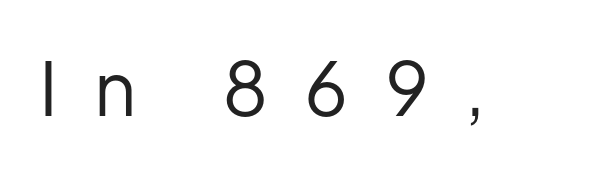
The image shows 74 px regular-weight sans-serif type, upright; set unusually wide letter spacing (+0.49 em), not underlined; low stroke contrast and a medium x-height.
